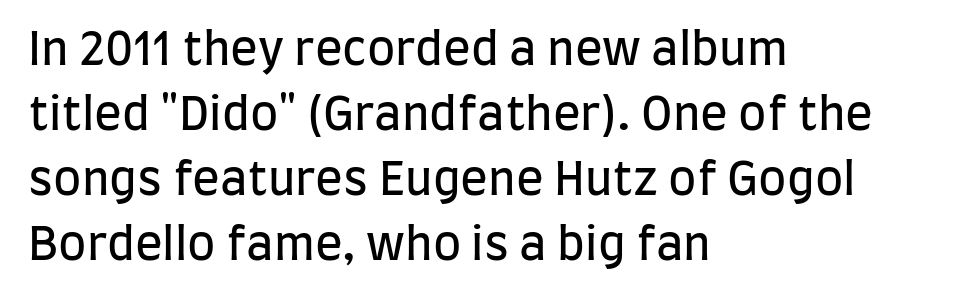
The image shows 46 px regular-weight, condensed sans-serif type, upright; set left-aligned, normal line spacing (1.41x), normal letter spacing, not underlined; low stroke contrast and a large x-height.
